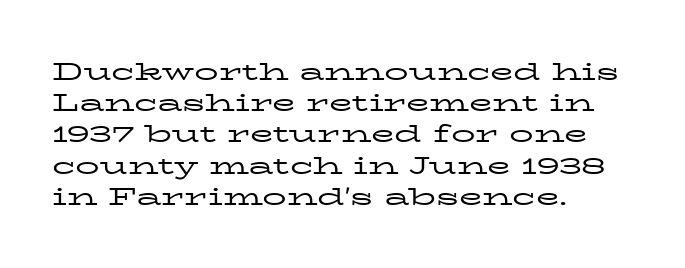
{"italic": "no", "bold": "no", "underline": "no", "align": "left", "line_spacing": "normal", "line_spacing_ratio": 1.3, "letter_spacing": "normal", "letter_spacing_em": 0.0, "glyph_px": 24}
